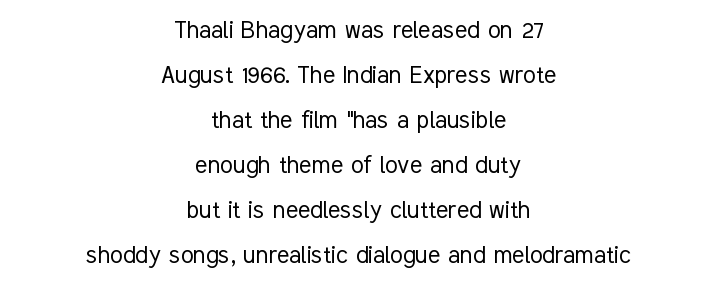
The image shows 29 px light, condensed sans-serif type, upright; set centered, normal line spacing (1.55x), normal letter spacing, not underlined; low stroke contrast and a medium x-height.
